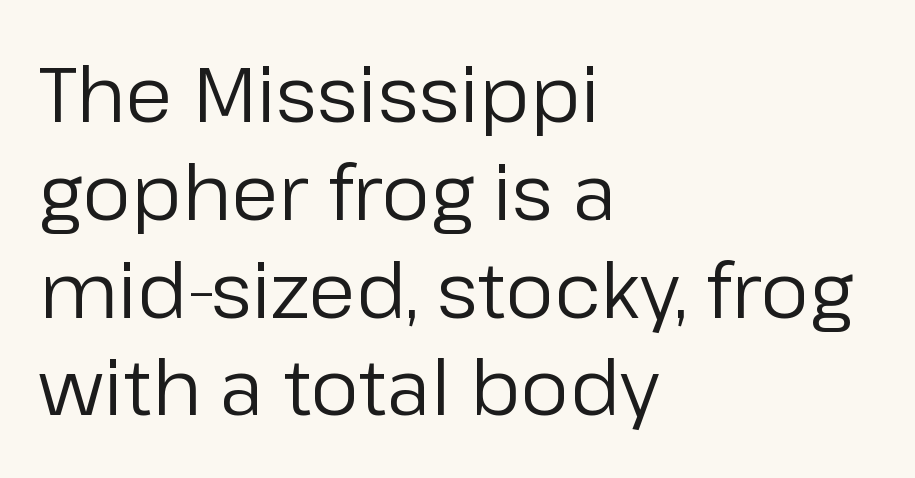
{"serif": "no", "italic": "no", "bold": "no", "weight": "regular", "width": "normal", "stroke_contrast": "low", "x_height": "medium", "monospaced": "no", "underline": "no", "align": "left", "line_spacing": "normal", "line_spacing_ratio": 1.27, "letter_spacing": "normal", "letter_spacing_em": 0.0, "glyph_px": 77}
